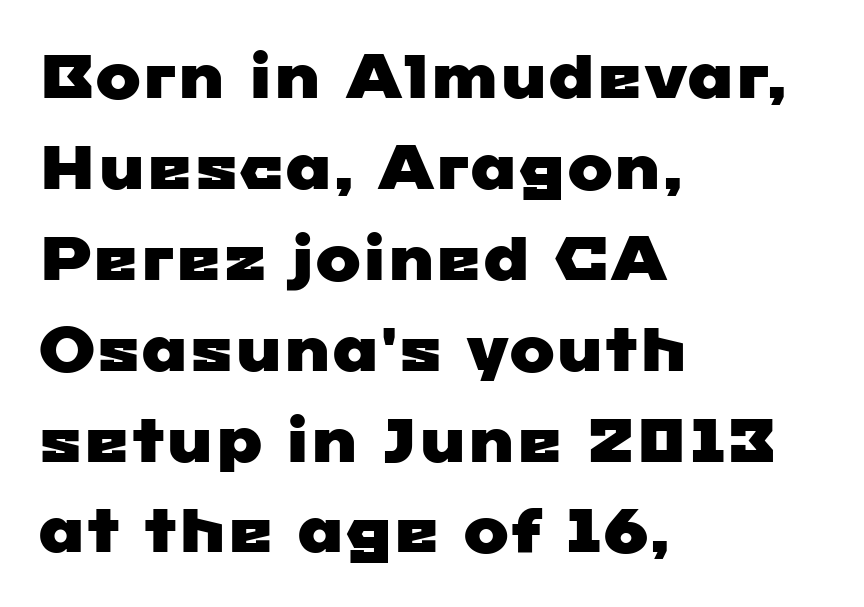
Font category for this specimen: sans-serif. Is this a fixed-width face? No — the glyphs have proportional, varying widths. Rows of type keep a routine distance in the vertical direction. Short and long lines alike share a common starting point at left.
